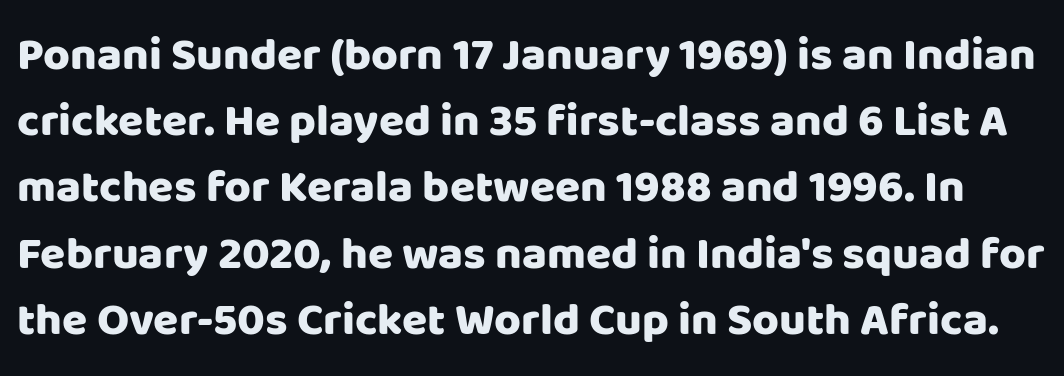
Nothing sits at the stroke ends, so this counts as sans-serif. How would I describe the line gaps? Plain and ordinary. The rendering uses natural spacing where letterforms have individual widths. Tall strokes in this sample are plumb rather than angled.
